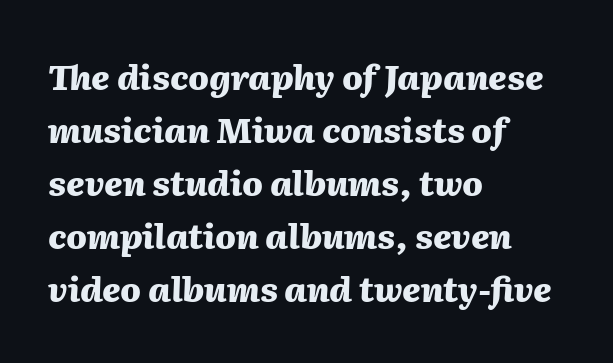
{"italic": "yes", "lean": "right", "slant_degrees": 2, "bold": "yes", "weight": "heavy", "width": "normal", "stroke_contrast": "medium", "x_height": "medium", "monospaced": "no", "underline": "no", "align": "left", "line_spacing": "normal", "line_spacing_ratio": 1.56, "letter_spacing": "normal", "letter_spacing_em": 0.0, "glyph_px": 34}
